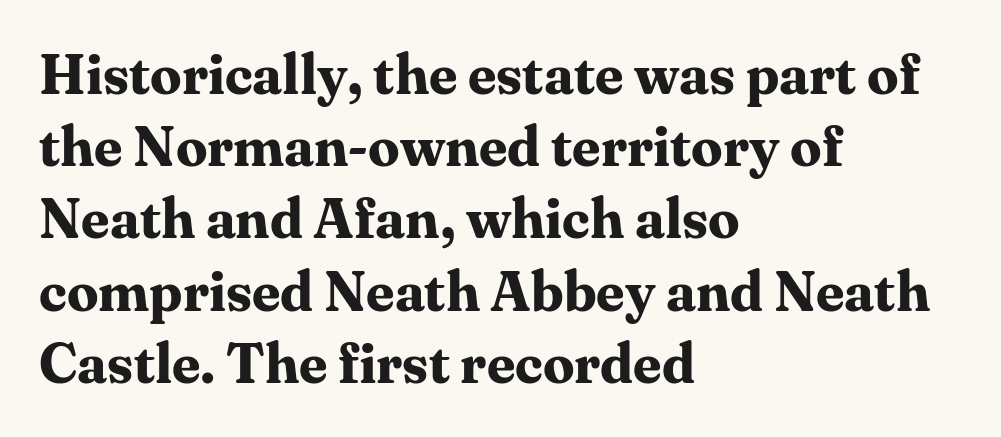
The image shows 56 px bold serif type, upright; set left-aligned, normal line spacing (1.29x), normal letter spacing, not underlined; medium stroke contrast and a medium x-height.
